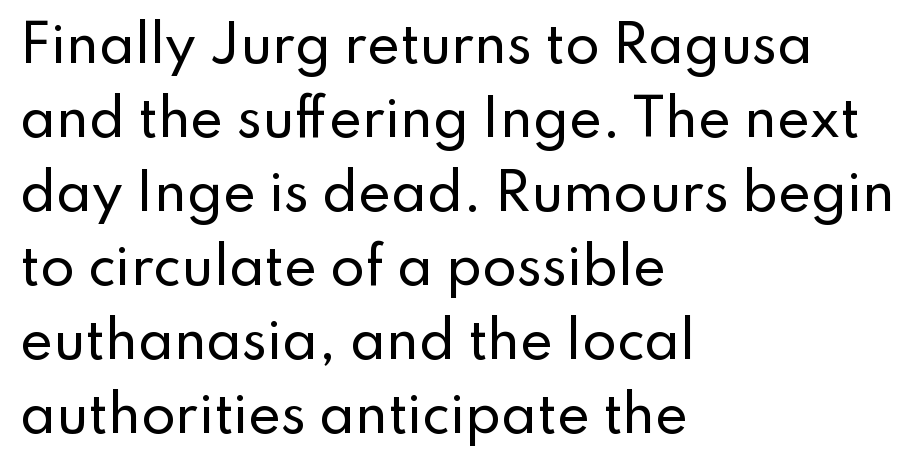
{"serif": "no", "italic": "no", "width": "normal", "stroke_contrast": "low", "x_height": "small", "monospaced": "no", "underline": "no", "align": "left", "line_spacing": "normal", "line_spacing_ratio": 1.48, "letter_spacing": "normal", "letter_spacing_em": 0.0, "glyph_px": 50}
